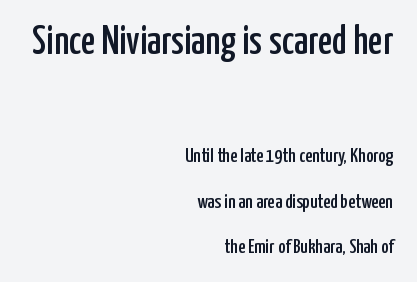
{"serif": "no", "italic": "no", "width": "condensed", "stroke_contrast": "low", "x_height": "medium", "monospaced": "no", "underline": "no", "align": "right", "line_spacing": "loose", "line_spacing_ratio": 2.28, "letter_spacing": "normal", "letter_spacing_em": 0.0, "larger_block": "first", "size_ratio": 2.0, "glyph_px": 40}
